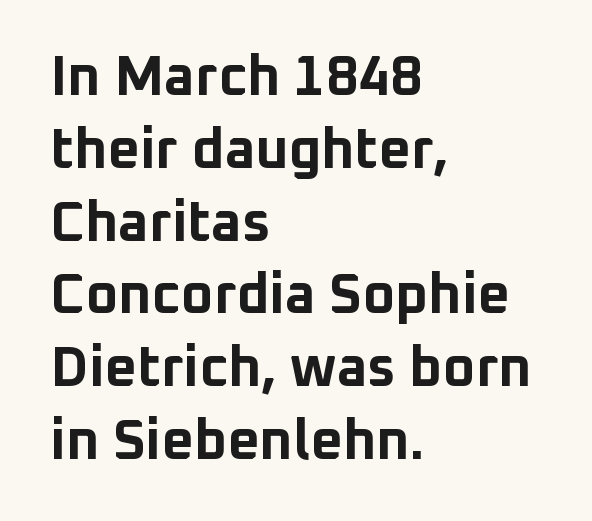
Check under the words: just untouched page. Letter spacing: default. Font category for this specimen: sans-serif. Strokes here are thick enough to call this a true bold. Every row of glyphs begins at an identical x-position on the left.
